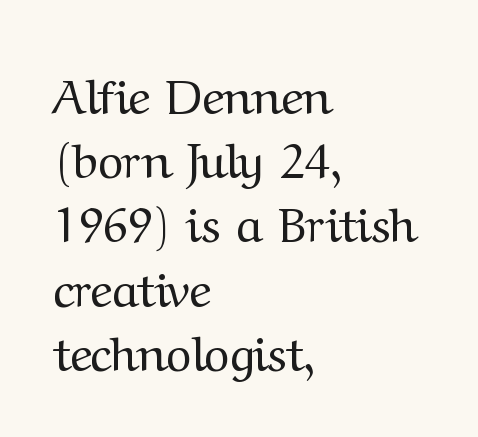
{"serif": "yes", "italic": "no", "bold": "no", "weight": "regular", "width": "normal", "stroke_contrast": "medium", "x_height": "medium", "monospaced": "no", "underline": "no", "align": "left", "line_spacing": "normal", "line_spacing_ratio": 1.31, "letter_spacing": "normal", "letter_spacing_em": 0.0, "glyph_px": 49}
